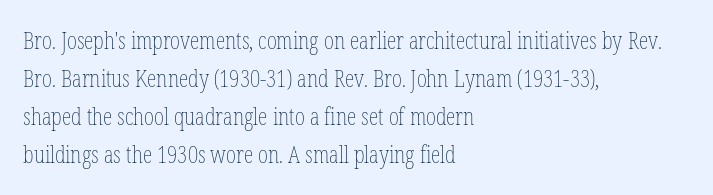
Is there much room between lines? A standard amount, neither cramped nor airy. A roman cut, with each character standing at attention. How are the letters spaced? Ordinarily, with no added tracking. This rendering features lettering with no underline. The paragraph shown leans on its left margin. The weight tops out at a normal text grade.
